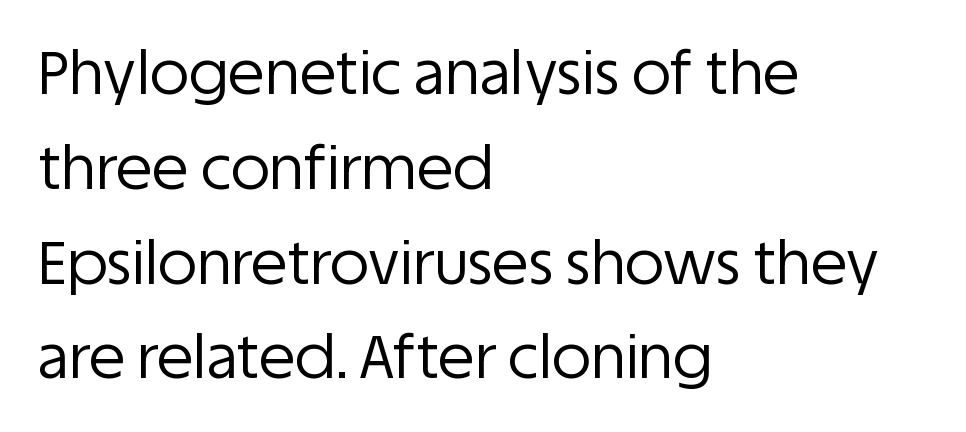
These glyphs show unthickened strokes, regular width or finer. Nobody drew a line under any word here. Check where the strokes stop: nothing finishes them off — pure sans. A typesetter would call this proportional, since set widths differ per character. You can tell it's not italic because the verticals are truly vertical.
